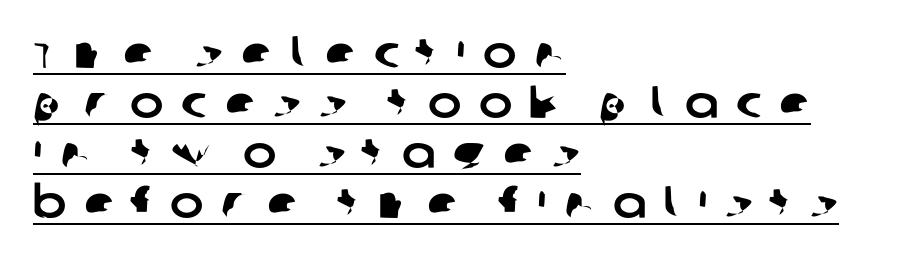
{"serif": "no", "width": "normal", "stroke_contrast": "low", "x_height": "large", "monospaced": "no", "underline": "yes", "align": "left", "line_spacing": "tight", "line_spacing_ratio": 1.11, "letter_spacing": "wide", "letter_spacing_em": 0.39, "glyph_px": 45}
